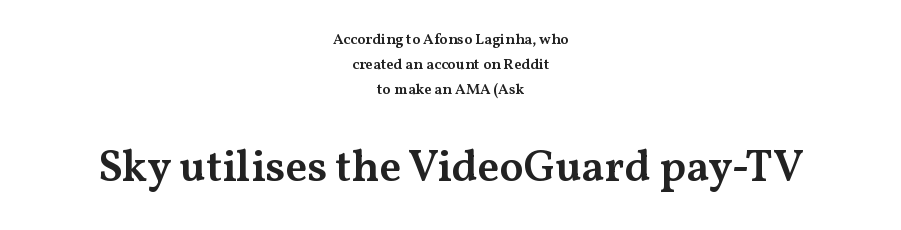
The tracking reads as untouched default to a designer's eye. Observe the serifs anchoring each vertical stroke in this sample. The specimen reads as upright at a glance. If you folded the block vertically in half, each line would mirror itself in length.
